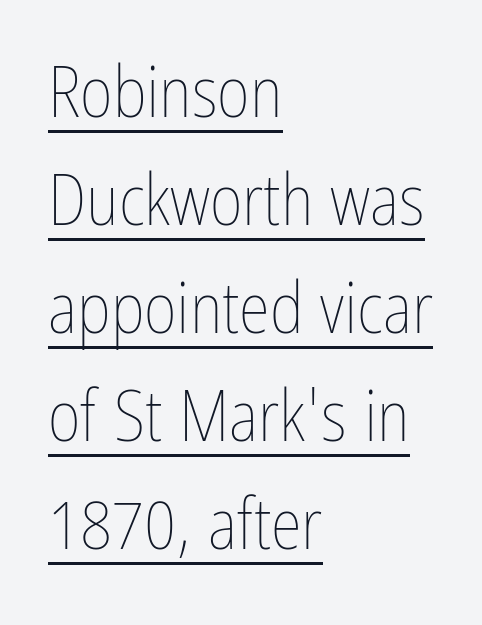
Spacing verdict: proportional, widths tailored to each character. In terms of posture, this sample is upright. Glyph-to-glyph distance matches everyday printed text. The strokes are not fattened; the text isn't bold.
